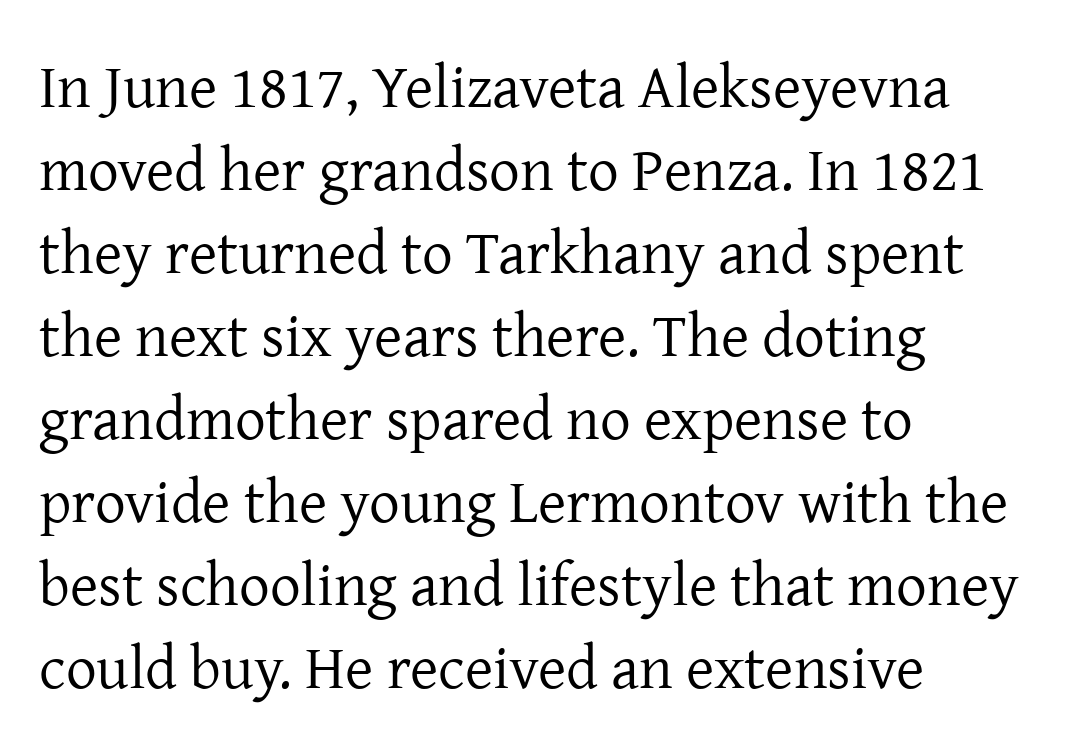
The horizontal fit of the characters is conventional and even. Each new line begins a customary step beneath the previous one. Quick note: underline off. Small tapered or slab feet sit at the stroke ends, so this counts as serif. Horizontally, the lines are justified to the leading edge only. The characters are drawn with everyday or finer stroke widths.
